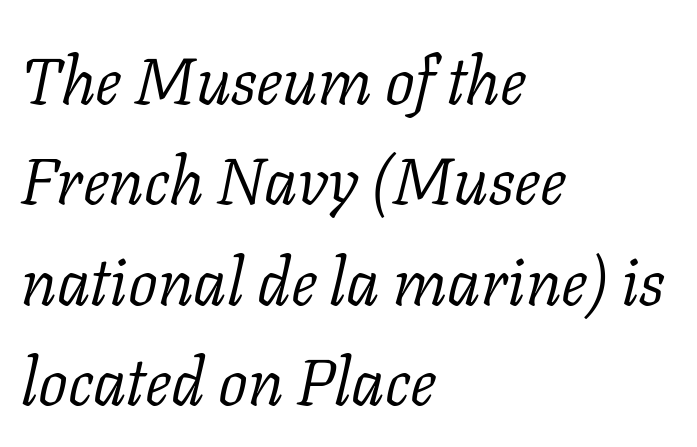
{"serif": "yes", "italic": "yes", "lean": "right", "slant_degrees": 11, "bold": "no", "weight": "light", "width": "normal", "stroke_contrast": "low", "x_height": "medium", "monospaced": "no", "underline": "no", "align": "left", "line_spacing": "normal", "line_spacing_ratio": 1.52, "letter_spacing": "normal", "letter_spacing_em": 0.0, "glyph_px": 66}
